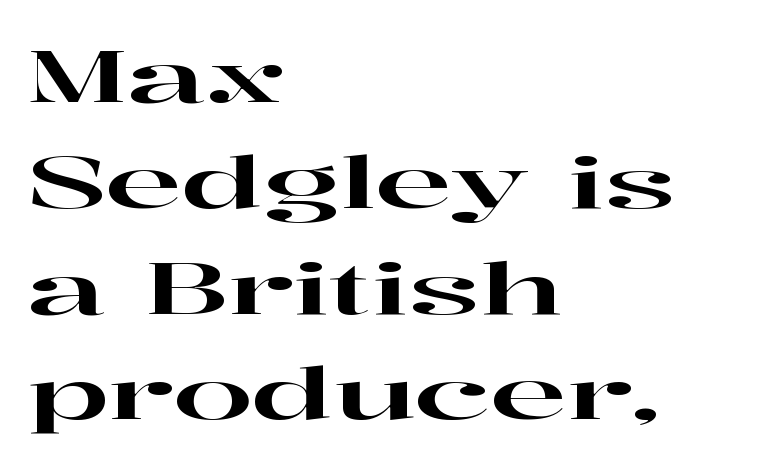
{"serif": "yes", "italic": "no", "width": "wide", "stroke_contrast": "high", "x_height": "medium", "monospaced": "no", "underline": "no", "align": "left", "line_spacing": "normal", "line_spacing_ratio": 1.49, "letter_spacing": "normal", "letter_spacing_em": 0.0, "glyph_px": 71}
